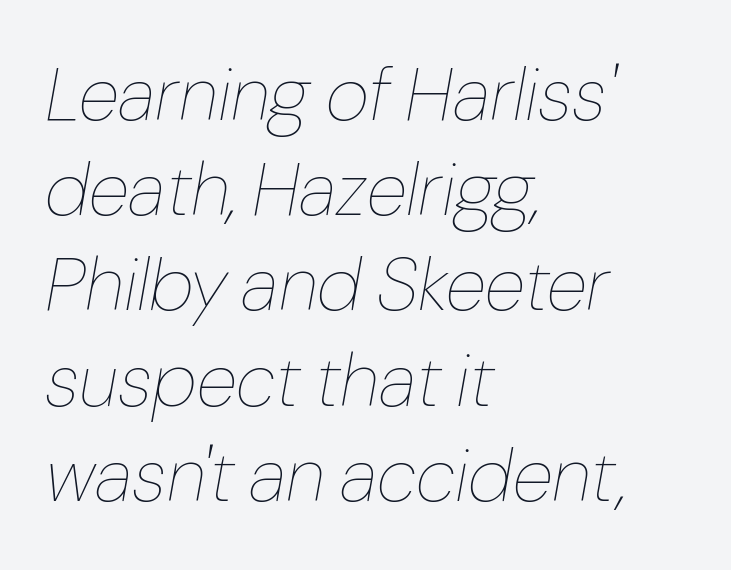
The image shows 75 px thin type, italic (leaning right); set left-aligned, normal line spacing (1.27x), normal letter spacing, not underlined; low stroke contrast and a medium x-height.
